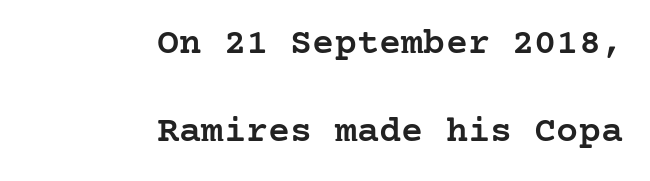
The image shows 37 px semibold serif type, upright; set right-aligned, loose line spacing (2.38x), normal letter spacing, not underlined; low stroke contrast and a medium x-height.
